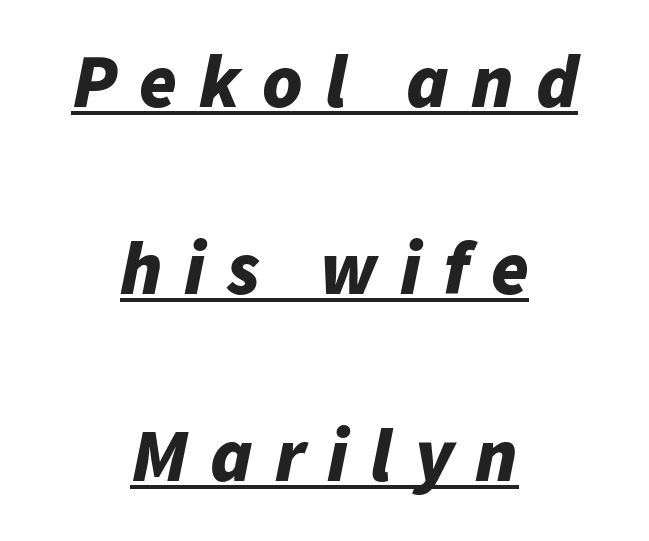
Q: Is the text bold? A: Yes.
Q: Is the text italic (slanted)? A: Yes, it leans right by about 11 degrees.
Q: Is the text underlined? A: Yes.
Q: How is the paragraph aligned? A: Centered.
Q: Is the spacing between letters normal or unusually wide? A: Unusually wide.
Q: Is the spacing between lines tight, normal or loose? A: Loose.
Q: Width (condensed, normal, or wide)? A: Normal.
Q: Stroke contrast? A: Low.
Q: x-height? A: Medium.
Q: Monospaced? A: No.
